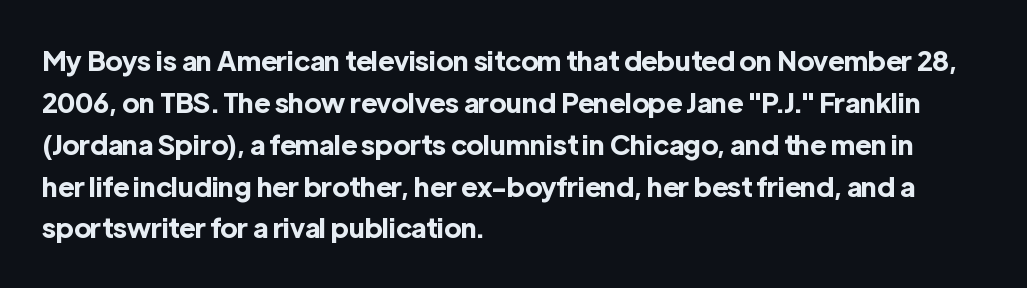
{"italic": "no", "bold": "yes", "underline": "no", "align": "left", "line_spacing": "normal", "line_spacing_ratio": 1.55, "letter_spacing": "normal", "letter_spacing_em": 0.0, "glyph_px": 27}
